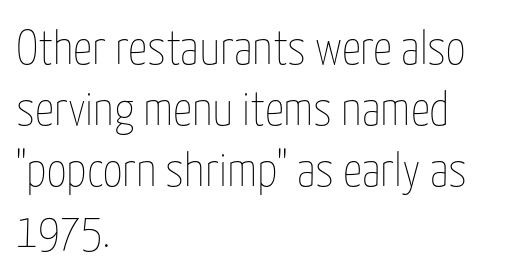
The image shows 48 px thin, condensed type, upright; set left-aligned, normal line spacing (1.27x), normal letter spacing, not underlined; low stroke contrast and a medium x-height.
